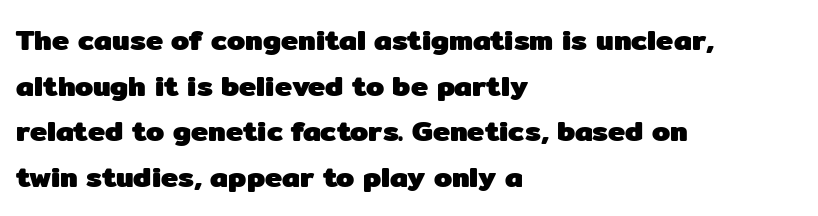
{"serif": "no", "italic": "no", "bold": "yes", "weight": "heavy", "width": "normal", "stroke_contrast": "low", "x_height": "medium", "monospaced": "no", "underline": "no", "align": "left", "line_spacing": "normal", "line_spacing_ratio": 1.57, "letter_spacing": "normal", "letter_spacing_em": 0.0, "glyph_px": 29}
